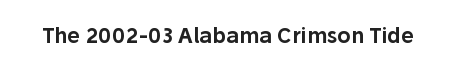
{"italic": "no", "underline": "no", "letter_spacing": "normal", "letter_spacing_em": 0.0, "glyph_px": 21}
